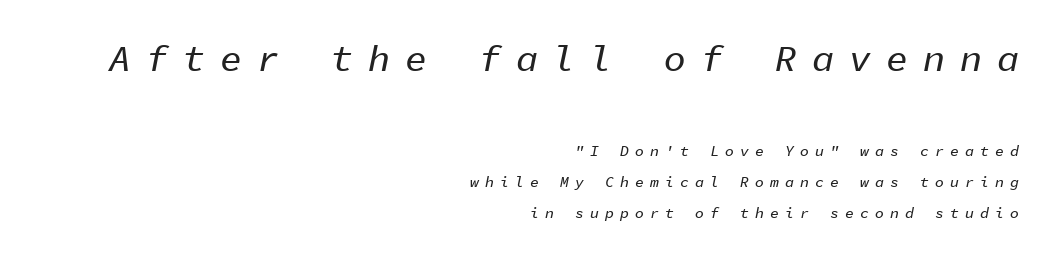
Q: Is the text italic (slanted)? A: Yes, it leans right by about 11 degrees.
Q: Is the text underlined? A: No.
Q: How is the paragraph aligned? A: Right-aligned.
Q: Is the spacing between letters normal or unusually wide? A: Unusually wide.
Q: Is the spacing between lines tight, normal or loose? A: Loose.
Q: Which block of text is set in a larger size, the first (top) or the second (bottom)? A: The first (top) one.
Q: Width (condensed, normal, or wide)? A: Normal.
Q: Stroke contrast? A: Low.
Q: x-height? A: Medium.
Q: Monospaced? A: Yes.
